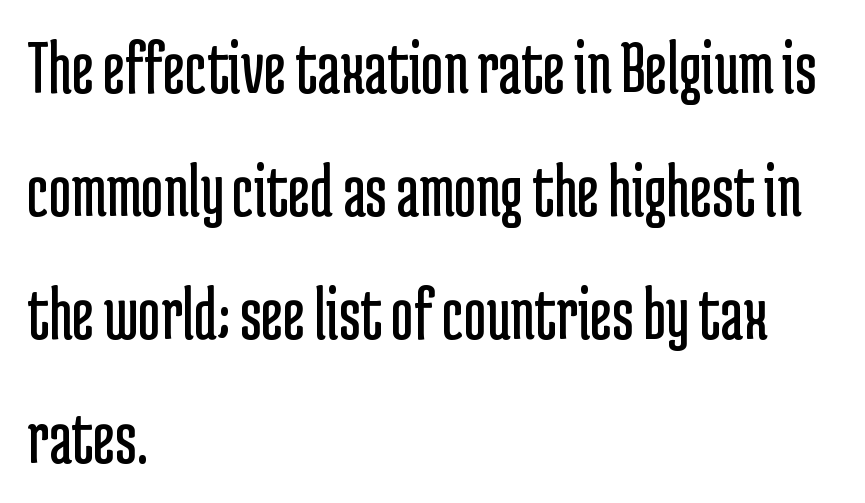
Posture: upright roman. The passage is arranged the way most books set body copy — flush left. Character widths vary here, with narrow letters taking less room than wide ones. The rendering uses a moderate line-height, typical for paragraphs.
